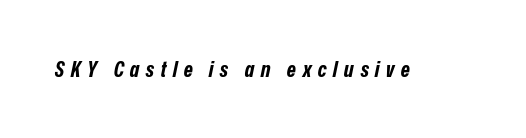
{"italic": "yes", "lean": "right", "slant_degrees": 12, "bold": "yes", "underline": "no", "letter_spacing": "wide", "letter_spacing_em": 0.29, "glyph_px": 22}
